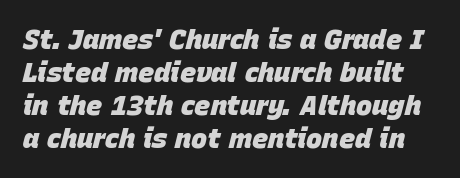
The strokes are fattened all the way to bold. Nobody drew a line under any word here. Students, note that the glyphs here touch the page at normal intervals. The lettering tilts uniformly, giving the passage an italic look.
